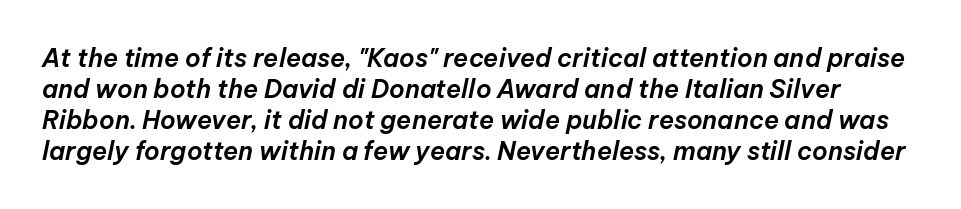
{"italic": "yes", "lean": "right", "slant_degrees": 12, "underline": "no", "line_spacing_ratio": 1.24, "letter_spacing": "normal", "letter_spacing_em": 0.0, "glyph_px": 25}
